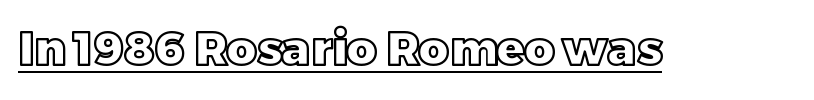
Q: Is the text italic (slanted)? A: No, it is upright.
Q: Is the text underlined? A: Yes.
Q: Is the spacing between letters normal or unusually wide? A: Normal.
Q: Width (condensed, normal, or wide)? A: Normal.
Q: x-height? A: Large.
Q: Monospaced? A: No.
